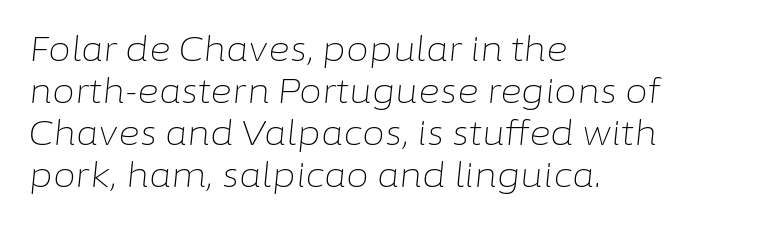
{"italic": "yes", "lean": "right", "slant_degrees": 6, "bold": "no", "weight": "light", "width": "normal", "stroke_contrast": "low", "x_height": "medium", "monospaced": "no", "underline": "no", "align": "left", "line_spacing": "normal", "line_spacing_ratio": 1.27, "letter_spacing": "normal", "letter_spacing_em": 0.0, "glyph_px": 33}
